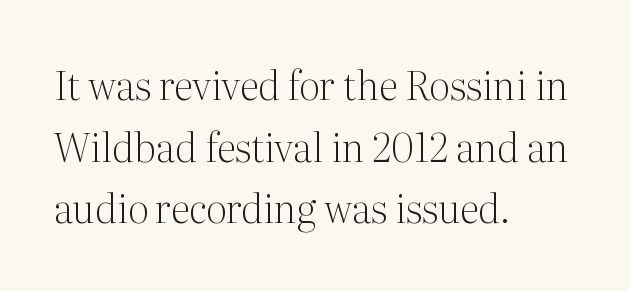
The image shows 39 px light serif type, upright; set left-aligned, normal line spacing (1.58x), normal letter spacing, not underlined; medium stroke contrast and a medium x-height.
